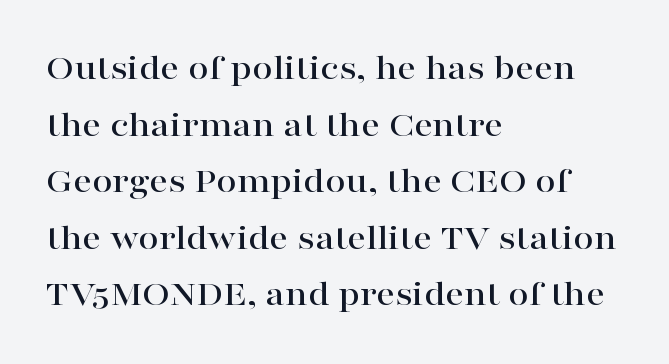
Q: Is the text italic (slanted)? A: No, it is upright.
Q: Is the typeface a serif or a sans-serif typeface? A: Serif.
Q: Is the text underlined? A: No.
Q: How is the paragraph aligned? A: Left-aligned.
Q: Is the spacing between letters normal or unusually wide? A: Normal.
Q: Is the spacing between lines tight, normal or loose? A: Normal.
Q: Width (condensed, normal, or wide)? A: Wide.
Q: Stroke contrast? A: High.
Q: x-height? A: Medium.
Q: Monospaced? A: No.
